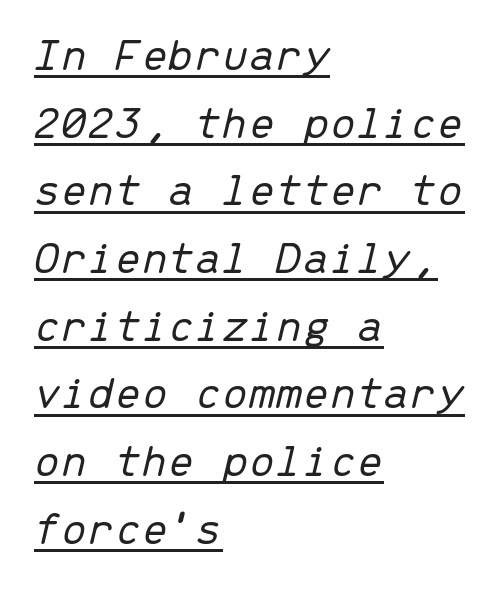
{"italic": "yes", "lean": "right", "slant_degrees": 13, "bold": "no", "weight": "light", "width": "normal", "stroke_contrast": "low", "x_height": "medium", "monospaced": "yes", "underline": "yes", "align": "left", "line_spacing": "normal", "line_spacing_ratio": 1.41, "letter_spacing": "normal", "letter_spacing_em": 0.0, "glyph_px": 48}
